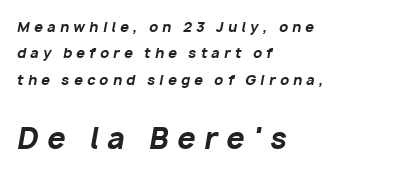
The type is letterspaced generously, with wide tracking. Summary of weight: heavy, a full bold. The text carries the slant typical of an italic or oblique font. The paragraph has a hard left edge and a soft right edge.
